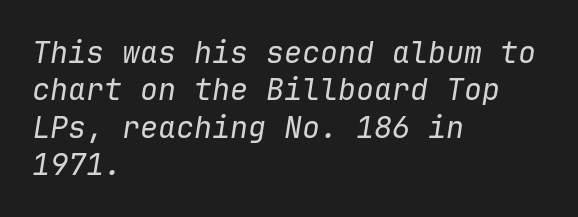
Q: Is the text bold? A: No.
Q: Is the text italic (slanted)? A: Yes, it leans right by about 9 degrees.
Q: Is the text underlined? A: No.
Q: How is the paragraph aligned? A: Left-aligned.
Q: Is the spacing between letters normal or unusually wide? A: Normal.
Q: Is the spacing between lines tight, normal or loose? A: Normal.
Q: Width (condensed, normal, or wide)? A: Normal.
Q: Stroke contrast? A: Low.
Q: x-height? A: Medium.
Q: Monospaced? A: Yes.
